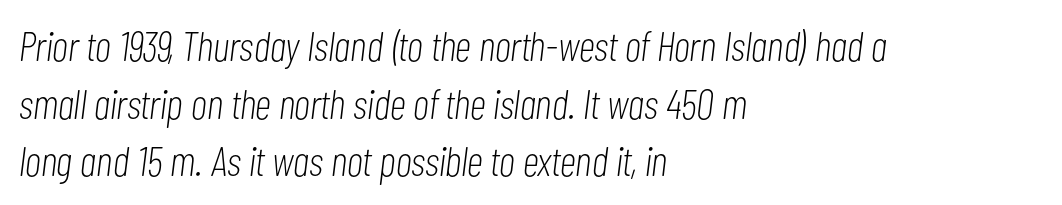
{"italic": "yes", "lean": "right", "slant_degrees": 7, "bold": "no", "weight": "light", "width": "condensed", "stroke_contrast": "low", "x_height": "medium", "monospaced": "no", "underline": "no", "align": "left", "line_spacing": "normal", "line_spacing_ratio": 1.37, "letter_spacing": "normal", "letter_spacing_em": 0.0, "glyph_px": 42}
